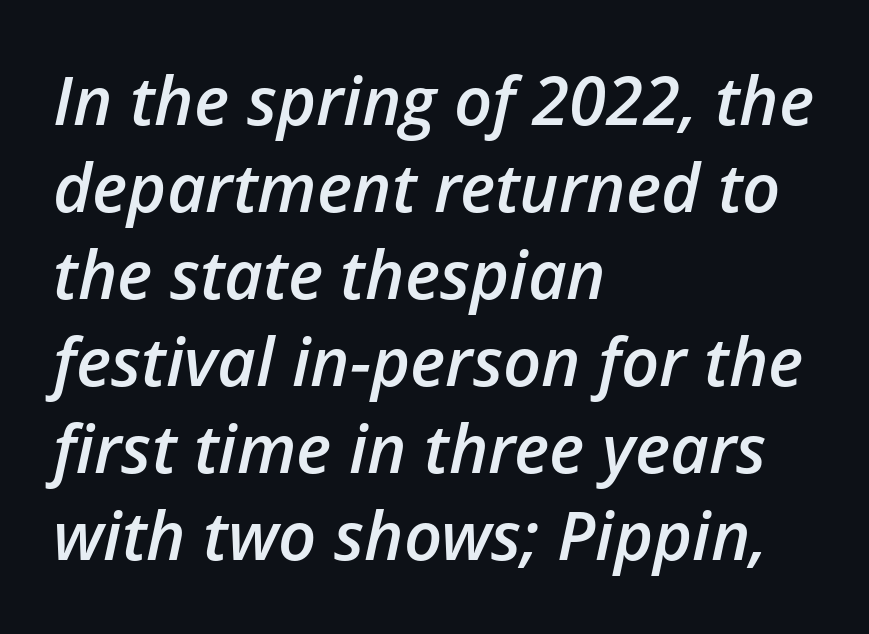
Compared with typical paragraphs, the rows here are spaced about the same. Does the copy run flush right? No — it runs flush left. The string is rendered with underlining switched off. Stems and bowls a touch heavier than normal — semibold.
